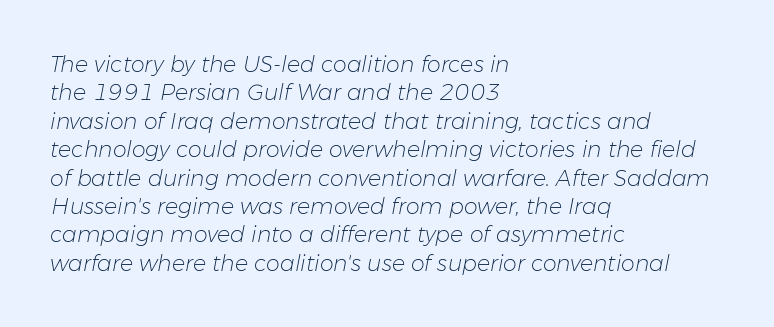
The image shows 22 px text type, italic (leaning right); set left-aligned, normal line spacing (1.29x), normal letter spacing, not underlined.
